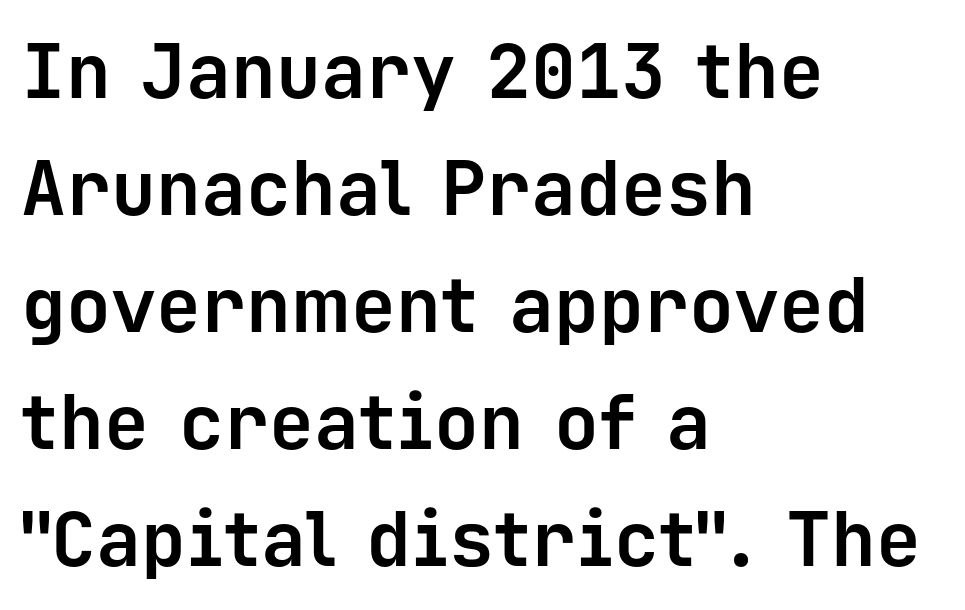
Q: Is the text bold? A: Yes.
Q: Is the text italic (slanted)? A: No, it is upright.
Q: Is the typeface a serif or a sans-serif typeface? A: Sans-serif.
Q: Is the text underlined? A: No.
Q: How is the paragraph aligned? A: Left-aligned.
Q: Is the spacing between letters normal or unusually wide? A: Normal.
Q: Is the spacing between lines tight, normal or loose? A: Normal.
Q: Width (condensed, normal, or wide)? A: Normal.
Q: Stroke contrast? A: Low.
Q: x-height? A: Medium.
Q: Monospaced? A: Yes.
